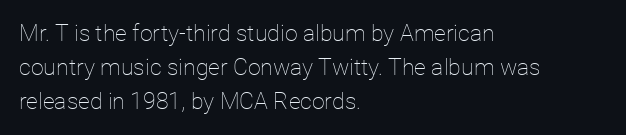
The type sits square on the baseline with zero lean. Stem width sits at or under what a default text font uses. Horizontally, the lines are justified to the leading edge only. This sample keeps an unexceptional amount of space between lines. The space beneath each line is pristine and unruled. There is no visible air inserted between adjacent glyphs.
